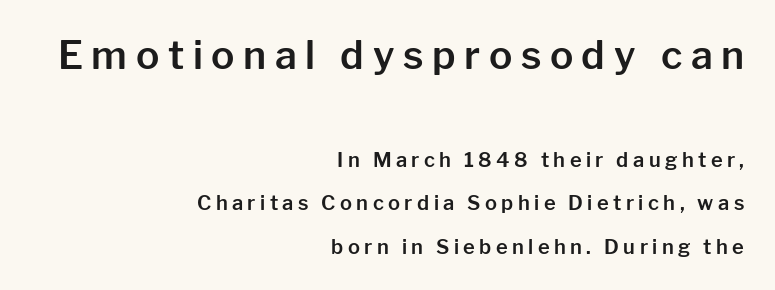
The image shows 39 px sans-serif type, upright; set right-aligned, loose line spacing (2.17x), unusually wide letter spacing (+0.22 em), not underlined; the first (top) block is 1.95x larger; low stroke contrast and a medium x-height.
